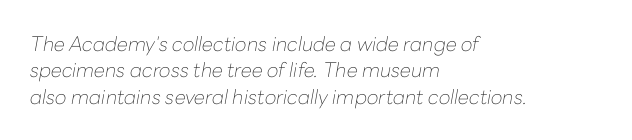
{"italic": "yes", "lean": "right", "slant_degrees": 10, "bold": "no", "underline": "no", "align": "left", "line_spacing": "normal", "line_spacing_ratio": 1.32, "letter_spacing": "normal", "letter_spacing_em": 0.0, "glyph_px": 20}
